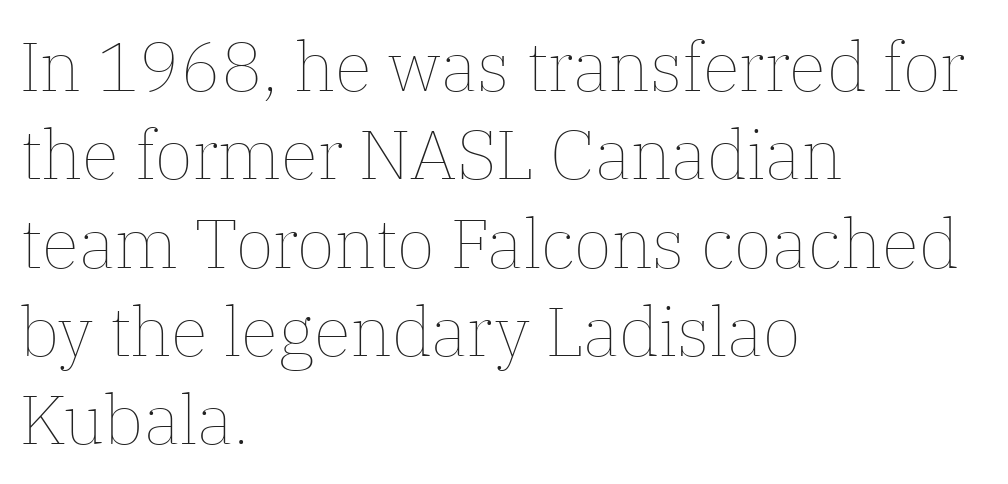
The image shows 69 px thin type, upright; set left-aligned, normal line spacing (1.28x), normal letter spacing, not underlined; low stroke contrast and a medium x-height.
